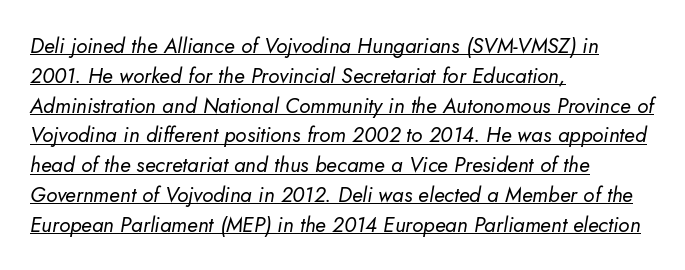
Q: Is the text bold? A: No.
Q: Is the text italic (slanted)? A: Yes, it leans right by about 5 degrees.
Q: Is the text underlined? A: Yes.
Q: How is the paragraph aligned? A: Left-aligned.
Q: Is the spacing between letters normal or unusually wide? A: Normal.
Q: Is the spacing between lines tight, normal or loose? A: Normal.
